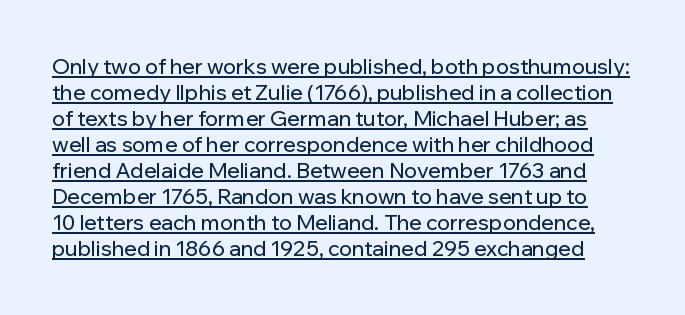
Between one letter and the next there's only the usual sliver of space. A continuous stroke trails under the words, as in a hyperlink. Characters remain perfectly vertical along every line.
